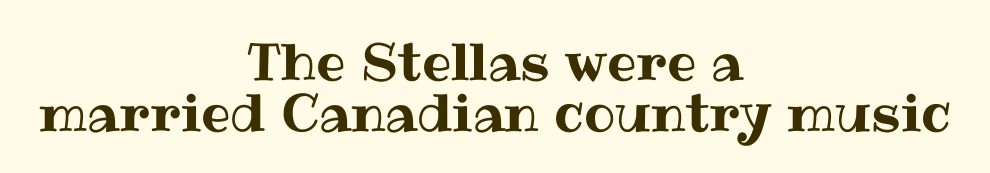
Q: Is the text italic (slanted)? A: No, it is upright.
Q: Is the text underlined? A: No.
Q: How is the paragraph aligned? A: Centered.
Q: Is the spacing between letters normal or unusually wide? A: Normal.
Q: Is the spacing between lines tight, normal or loose? A: Tight.
Q: Width (condensed, normal, or wide)? A: Normal.
Q: Stroke contrast? A: Medium.
Q: x-height? A: Medium.
Q: Monospaced? A: No.
